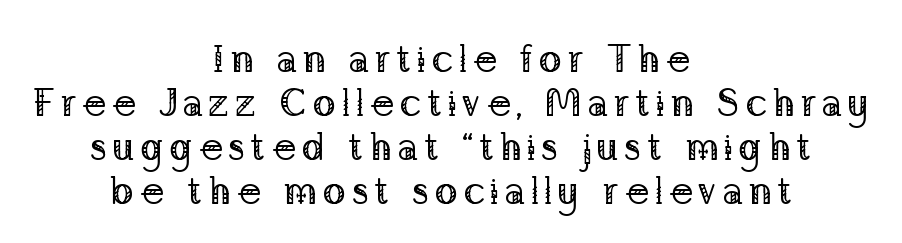
{"serif": "yes", "italic": "no", "bold": "no", "weight": "regular", "width": "normal", "stroke_contrast": "low", "x_height": "medium", "monospaced": "no", "underline": "no", "align": "center", "line_spacing": "tight", "line_spacing_ratio": 1.13, "glyph_px": 39}
